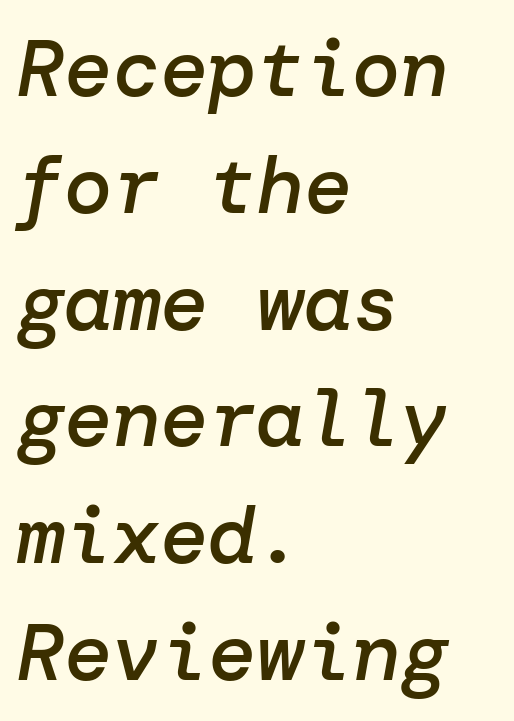
Successive baselines arrive at the customary interval. The area under the type is left untouched. The text block is weighted toward the left margin, trailing off unevenly rightward. On the weight axis this lands at semibold, roughly 600. In terms of posture, this sample is oblique.
